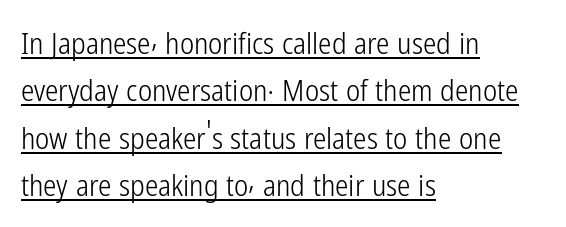
Q: Is the text bold? A: No.
Q: Is the text italic (slanted)? A: No, it is upright.
Q: Is the typeface a serif or a sans-serif typeface? A: Sans-serif.
Q: Is the text underlined? A: Yes.
Q: How is the paragraph aligned? A: Left-aligned.
Q: Is the spacing between letters normal or unusually wide? A: Normal.
Q: Is the spacing between lines tight, normal or loose? A: Normal.
Q: Width (condensed, normal, or wide)? A: Condensed.
Q: Stroke contrast? A: Low.
Q: x-height? A: Medium.
Q: Monospaced? A: No.
